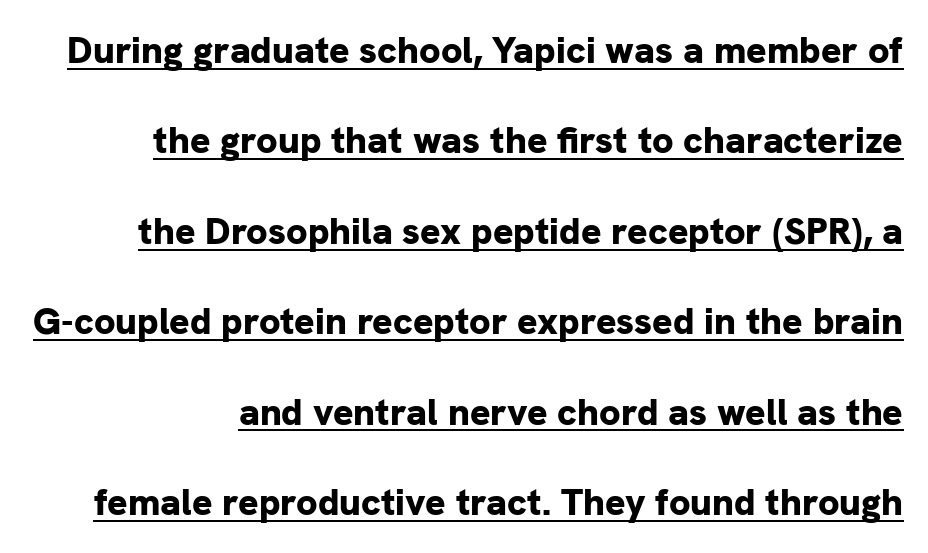
{"serif": "no", "italic": "no", "bold": "yes", "weight": "bold", "width": "normal", "stroke_contrast": "low", "x_height": "medium", "monospaced": "no", "underline": "yes", "line_spacing": "loose", "line_spacing_ratio": 2.38, "letter_spacing": "normal", "letter_spacing_em": 0.0, "glyph_px": 38}
